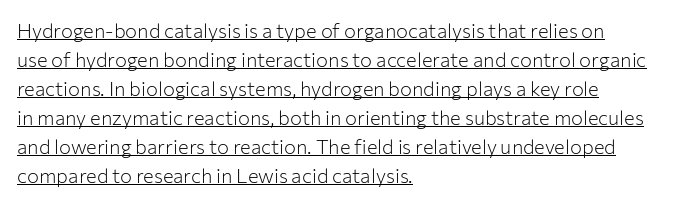
{"italic": "no", "bold": "no", "underline": "yes", "align": "left", "line_spacing": "normal", "line_spacing_ratio": 1.45, "letter_spacing": "normal", "letter_spacing_em": 0.0, "glyph_px": 20}
